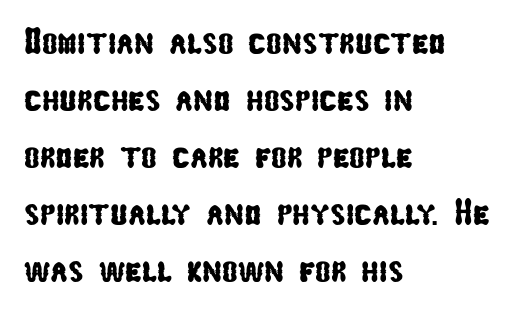
{"serif": "no", "width": "condensed", "stroke_contrast": "low", "x_height": "medium", "monospaced": "no", "underline": "no", "align": "left", "line_spacing": "normal", "line_spacing_ratio": 1.54, "letter_spacing": "normal", "letter_spacing_em": 0.0, "glyph_px": 37}
